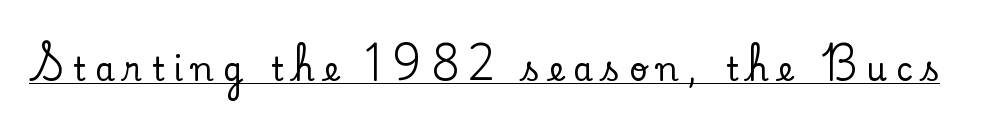
This rendering features underlined lettering. The letters advance in unequal steps, a hallmark of proportional type. Substantial extra tracking has been applied to these lines. Are there feet on the stems? There are — it's a serif.
